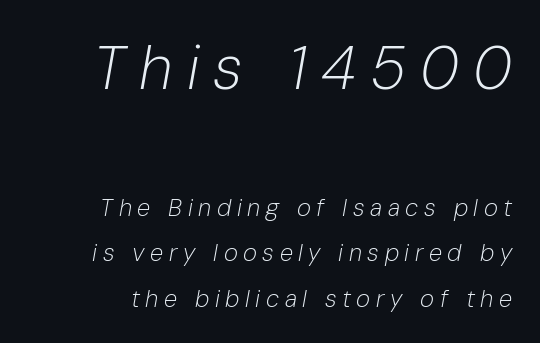
{"italic": "yes", "lean": "right", "slant_degrees": 10, "bold": "no", "weight": "light", "width": "normal", "stroke_contrast": "low", "x_height": "medium", "monospaced": "no", "underline": "no", "line_spacing_ratio": 1.89, "letter_spacing": "wide", "letter_spacing_em": 0.23, "larger_block": "first", "size_ratio": 2.54, "glyph_px": 61}
